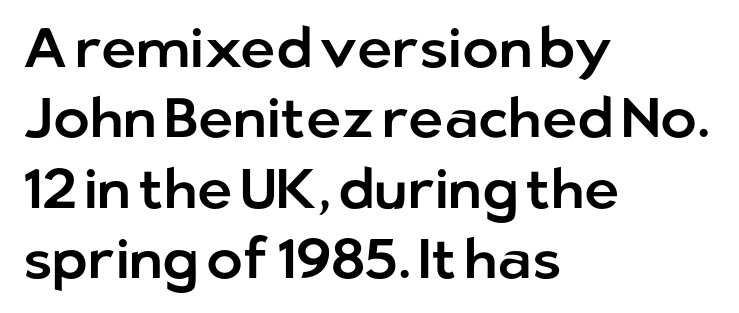
Casual observation: everything's shoved over to the left. Does the type have serifs? No, each stem ends abruptly. The baseline area is clear. Compared with typical body copy, the letter spacing here is the same. You could not count columns in this text — the font is proportionally spaced. Line spacing here is normal.
